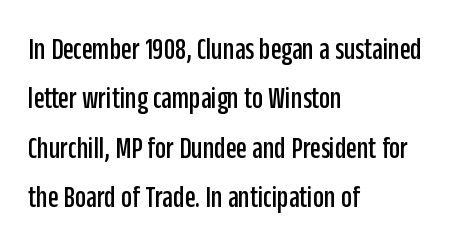
The image shows 31 px condensed sans-serif type, upright; set left-aligned, normal line spacing (1.59x), normal letter spacing, not underlined; low stroke contrast and a large x-height.
